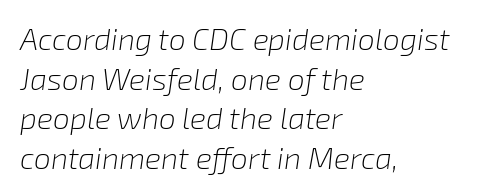
The image shows 30 px light type, italic (leaning right); set left-aligned, normal line spacing (1.32x), normal letter spacing, not underlined; low stroke contrast and a medium x-height.
